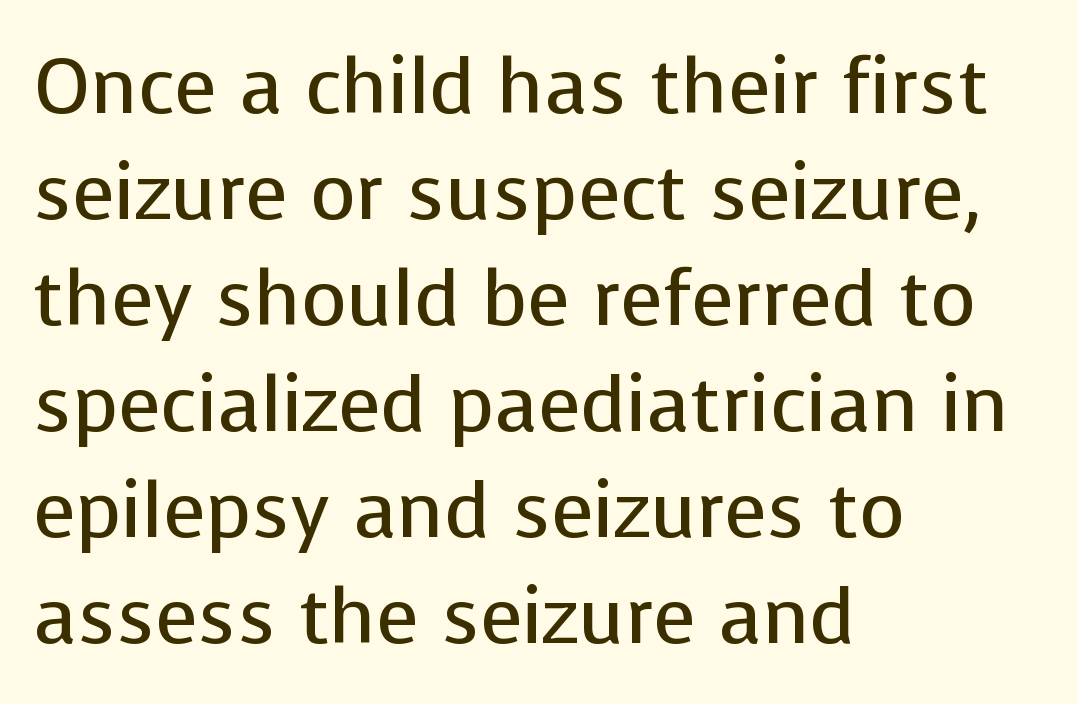
Italic? Not at all — the glyphs are vertical. You could call the tracking neutral — neither tight nor loose. Does the copy run flush right? No — it runs flush left. I'd call this a sans setting — the letters go barefoot.
